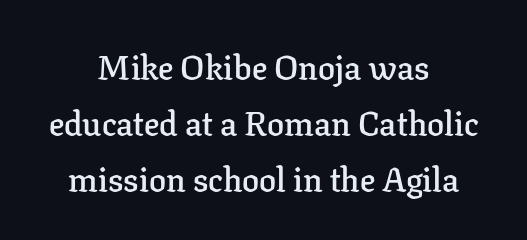
The image shows 34 px semibold serif type, upright; set centered, normal line spacing (1.64x), normal letter spacing, not underlined; low stroke contrast and a medium x-height.
